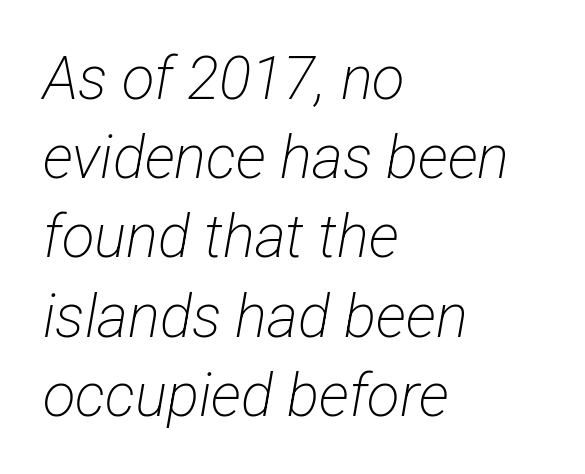
The specimen omits any rule beneath the text block's lines. The typesetter chose a ragged-right arrangement here. A typesetter would call this leading conventional body-copy spacing. The letterforms sit at book weight or below. Spacing verdict: proportional, widths tailored to each character.
